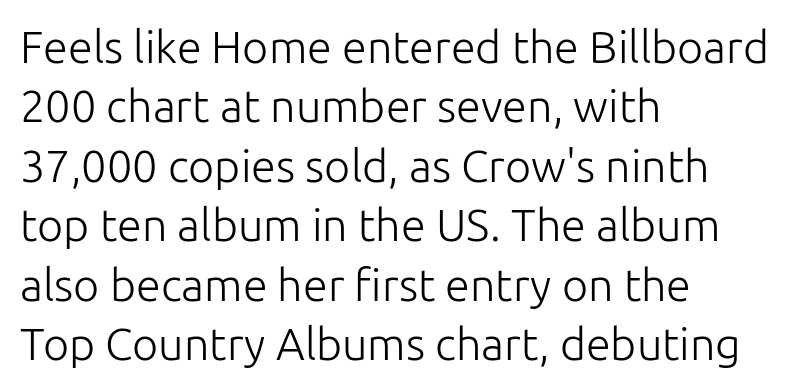
The image shows 45 px light sans-serif type, upright; set left-aligned, normal line spacing (1.32x), normal letter spacing, not underlined; low stroke contrast and a medium x-height.
